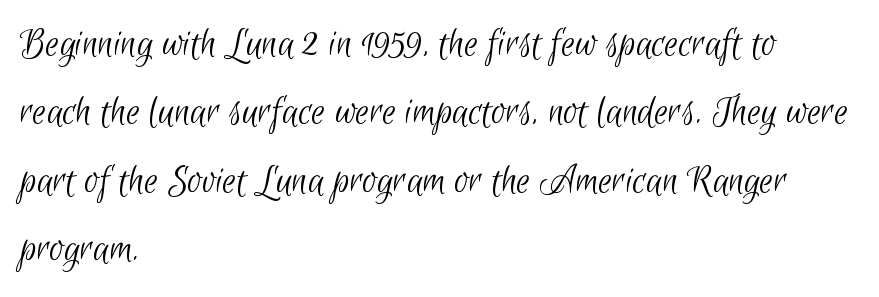
The image shows 43 px light, condensed sans-serif type; set left-aligned, normal line spacing (1.59x), normal letter spacing, not underlined; low stroke contrast and a small x-height.
